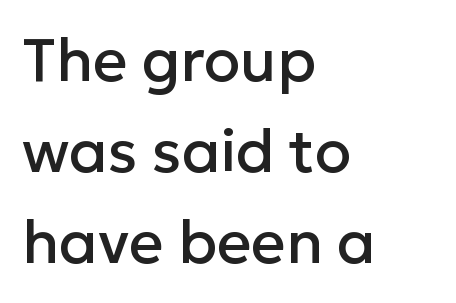
Nobody touched the tracking dial on this one. Unlike italic type, these characters show no tilt at all. Does the type have serifs? No, each stem ends abruptly. Note the varied advance widths — an 'i' is clearly narrower than an 'm'. This sample is left-justified, so line endings fall wherever the words run out.
